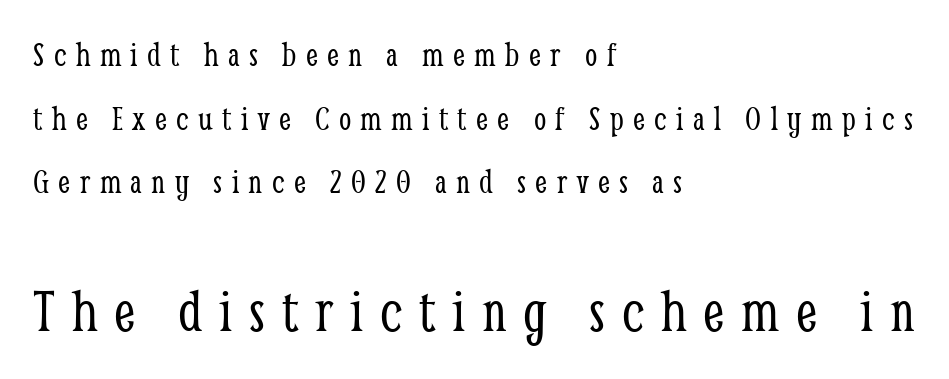
A bare baseline throughout the passage. The face used here is rendered with a markedly widened letterfit. Of the two passages, the one underneath uses the larger point size. This is serif lettering, the kind often seen in printed books.
